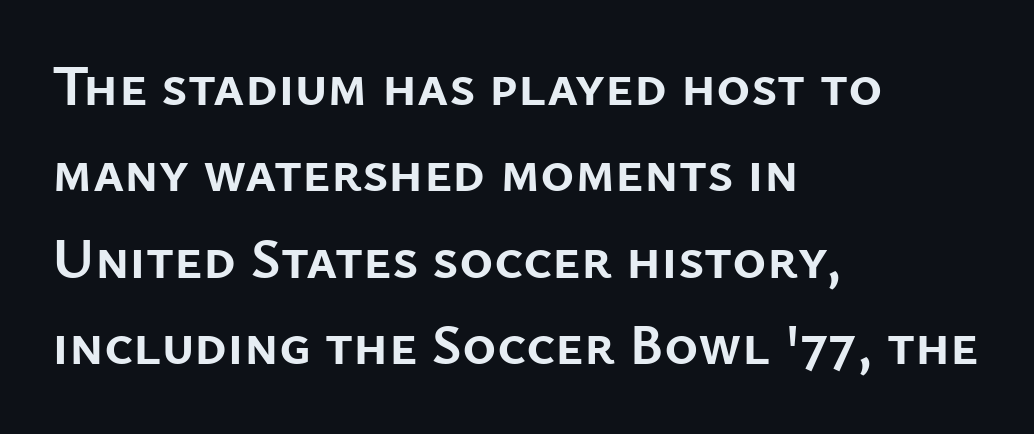
The passage shown is emphatically bold. Characters remain perfectly vertical along every line. These lines are rendered in a variable-pitch font. Short note: letters normally spaced. Letters rest on an invisible, unmarked baseline. One-word summary of the alignment: left.
